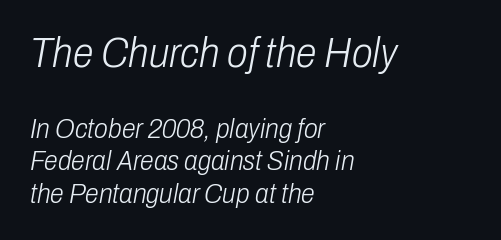
The typesetting does not lean heavy: it is not bold. The letters advance in unequal steps, a hallmark of proportional type. The text carries the slant typical of an italic or oblique font. Line starts are locked; line ends wander. Unmarked baselines from the first word to the last.
